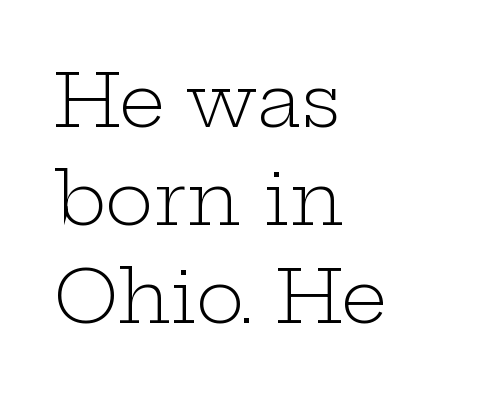
The image shows 73 px light, wide serif type, upright; set left-aligned, normal line spacing (1.34x), normal letter spacing, not underlined; low stroke contrast and a medium x-height.
